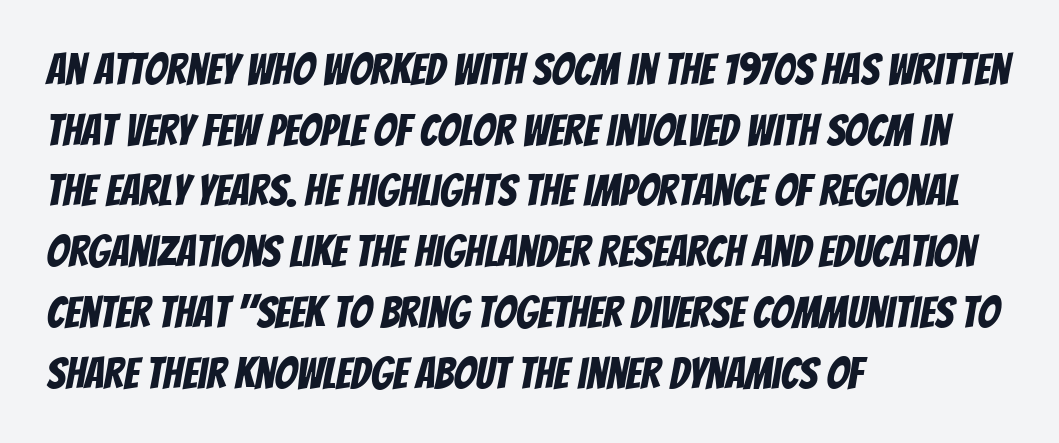
The image shows 44 px condensed sans-serif type; set left-aligned, normal line spacing (1.38x), normal letter spacing, not underlined; low stroke contrast and a large x-height.
